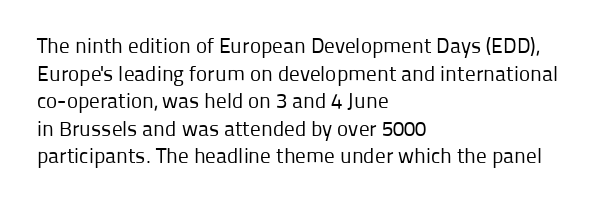
{"italic": "no", "bold": "no", "underline": "no", "align": "left", "line_spacing": "normal", "line_spacing_ratio": 1.31, "letter_spacing": "normal", "letter_spacing_em": 0.0, "glyph_px": 21}
